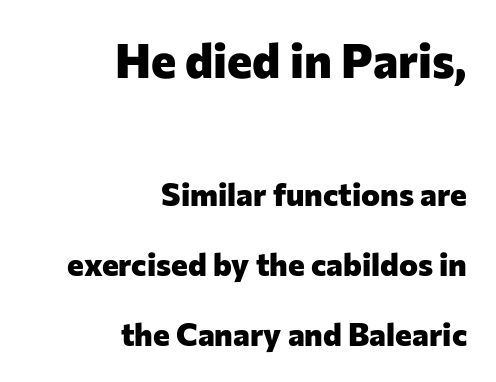
{"serif": "no", "italic": "no", "bold": "yes", "weight": "heavy", "width": "normal", "stroke_contrast": "low", "x_height": "medium", "monospaced": "no", "underline": "no", "align": "right", "line_spacing": "loose", "line_spacing_ratio": 2.19, "letter_spacing": "normal", "letter_spacing_em": 0.0, "larger_block": "first", "size_ratio": 1.5, "glyph_px": 48}
